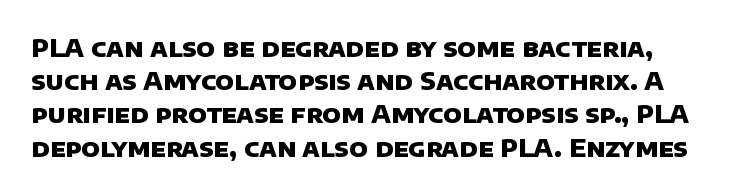
The face used here has the dense, thick strokes of a bold. The gap between lines stays unmarked. Leading: standard. Observe the ordinary spacing: letters are neighbours, not strangers.
